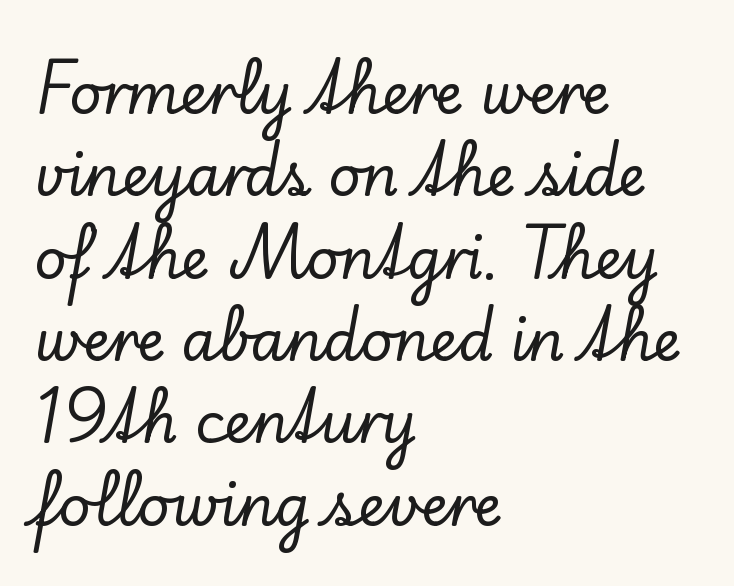
The image shows 56 px serif type; set left-aligned, normal line spacing (1.47x), normal letter spacing, not underlined; low stroke contrast and a small x-height.
